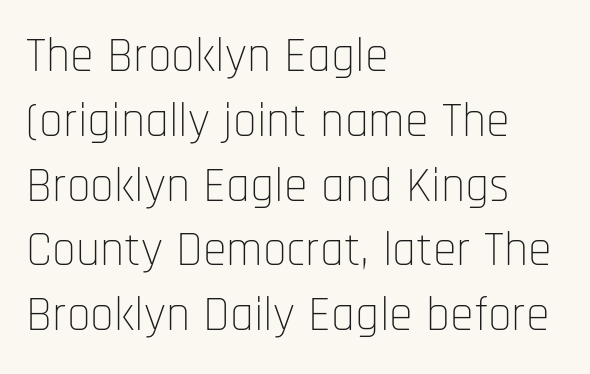
Q: Is the text bold? A: No.
Q: Is the text italic (slanted)? A: No, it is upright.
Q: Is the typeface a serif or a sans-serif typeface? A: Sans-serif.
Q: Is the text underlined? A: No.
Q: How is the paragraph aligned? A: Left-aligned.
Q: Is the spacing between letters normal or unusually wide? A: Normal.
Q: Is the spacing between lines tight, normal or loose? A: Normal.
Q: Width (condensed, normal, or wide)? A: Condensed.
Q: Stroke contrast? A: Low.
Q: x-height? A: Large.
Q: Monospaced? A: No.
